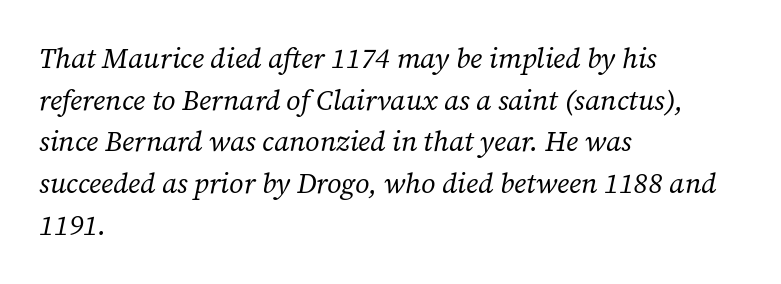
The image shows 28 px regular-weight serif type, italic (leaning right); set left-aligned, normal line spacing (1.49x), normal letter spacing, not underlined; low stroke contrast and a medium x-height.
